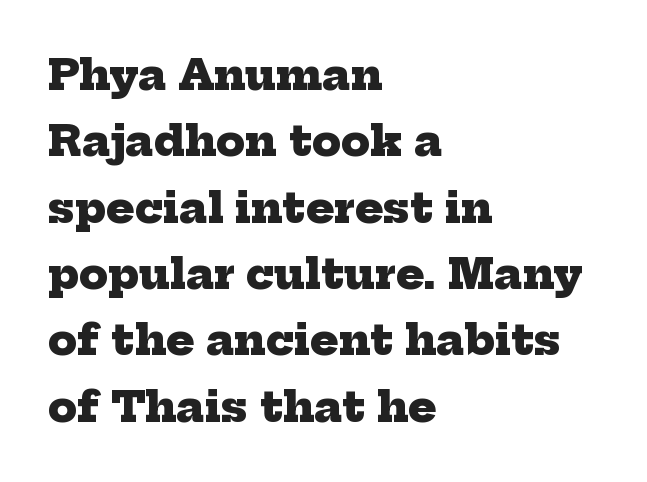
The image shows 42 px heavy serif type; set left-aligned, normal line spacing (1.58x), normal letter spacing, not underlined; low stroke contrast and a medium x-height.
